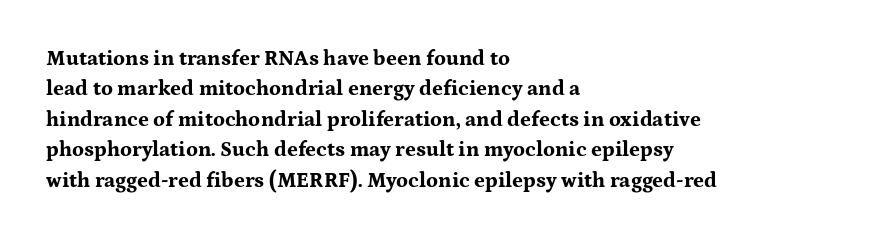
Notice how the stems are strictly vertical — no italics here. These words are printed bold, with thick strokes throughout. Leading: standard. You could call the tracking neutral — neither tight nor loose. The rendering anchors every line to the left-hand side. The words here are not underlined.
